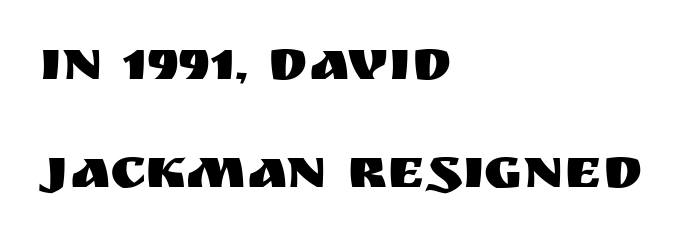
Q: Is the text italic (slanted)? A: No, it is upright.
Q: Is the typeface a serif or a sans-serif typeface? A: Sans-serif.
Q: Is the text underlined? A: No.
Q: How is the paragraph aligned? A: Left-aligned.
Q: Is the spacing between letters normal or unusually wide? A: Normal.
Q: Width (condensed, normal, or wide)? A: Normal.
Q: Stroke contrast? A: Medium.
Q: x-height? A: Large.
Q: Monospaced? A: No.
